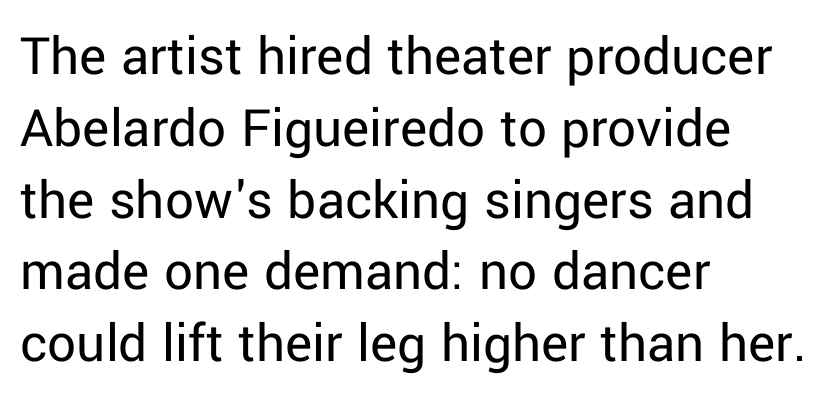
The characters display no serif detailing; their extremities are plain. Type without underlining. The passage shown is typed in a proportional face where columns would drift. Casual observation: everything's shoved over to the left. The line-height multiplier appears to be the usual default.
